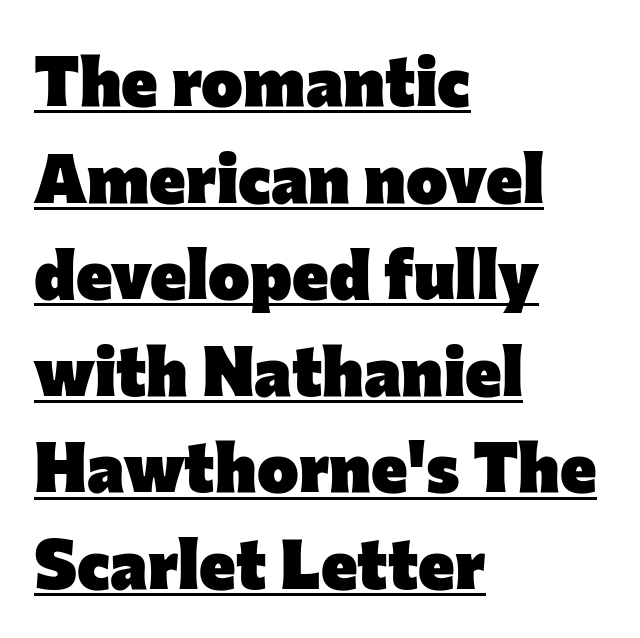
Q: Is the text bold? A: Yes.
Q: Is the text italic (slanted)? A: No, it is upright.
Q: Is the typeface a serif or a sans-serif typeface? A: Sans-serif.
Q: Is the text underlined? A: Yes.
Q: How is the paragraph aligned? A: Left-aligned.
Q: Is the spacing between letters normal or unusually wide? A: Normal.
Q: Is the spacing between lines tight, normal or loose? A: Normal.
Q: Width (condensed, normal, or wide)? A: Normal.
Q: Stroke contrast? A: Low.
Q: x-height? A: Medium.
Q: Monospaced? A: No.
